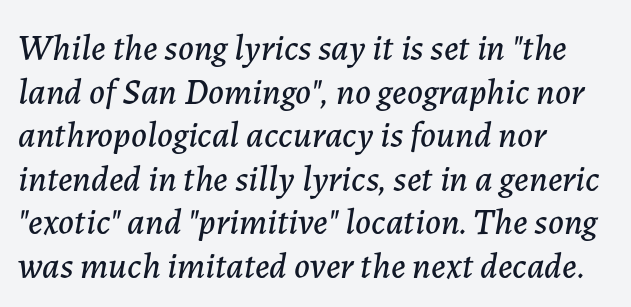
The letterforms sit shoulder to shoulder at normal distance. It's the slanting kind of type. A bare baseline throughout the passage. You could not count columns in this text — the font is proportionally spaced. This rendering uses left alignment, leaving the right contour irregular.
